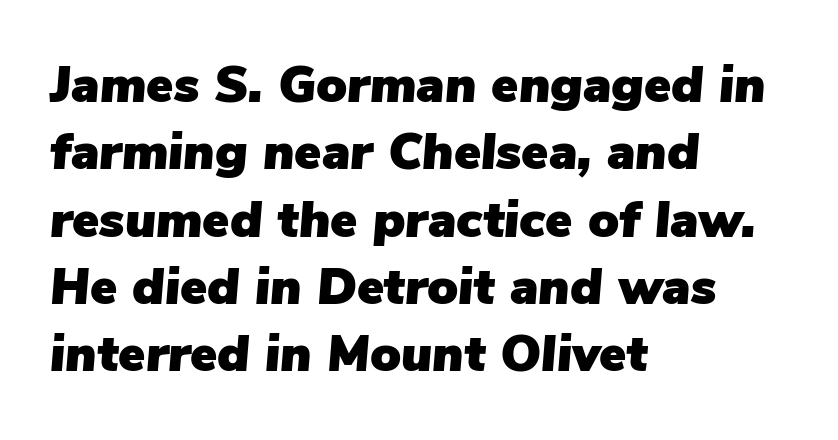
If you measured baseline to baseline, you'd find a middling distance. Italic? Definitely — the glyphs are oblique. Spacing verdict: proportional, widths tailored to each character. Check the space under the baseline: it is left empty. The gaps between neighbouring characters are ordinary and unremarkable.
